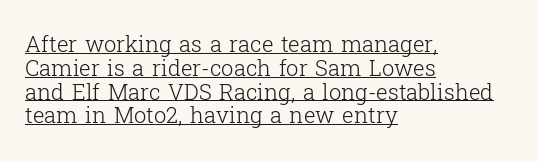
The face looks like a standard text weight, possibly lighter. Glyph-to-glyph distance matches everyday printed text. Which margin do the lines hug? The left one — the right edge is uneven. You can tell it's not italic because the verticals are truly vertical.
